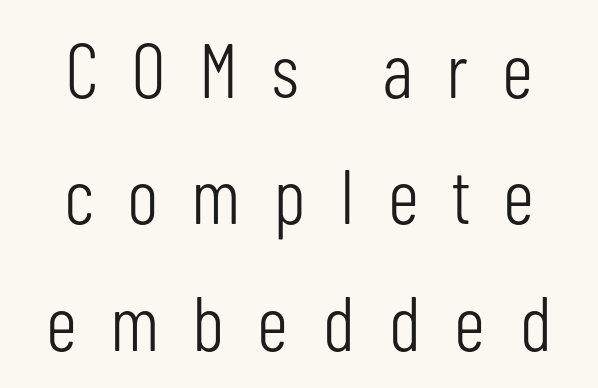
The image shows 77 px light, condensed sans-serif type, upright; set centered, normal line spacing (1.64x), unusually wide letter spacing (+0.45 em), not underlined; low stroke contrast and a medium x-height.
